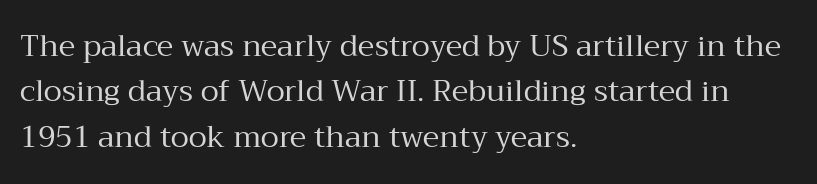
Check under the words: just untouched page. The rendering anchors every line to the left-hand side. This is roman type, the default non-slanted kind. The weight tops out at a normal text grade.
